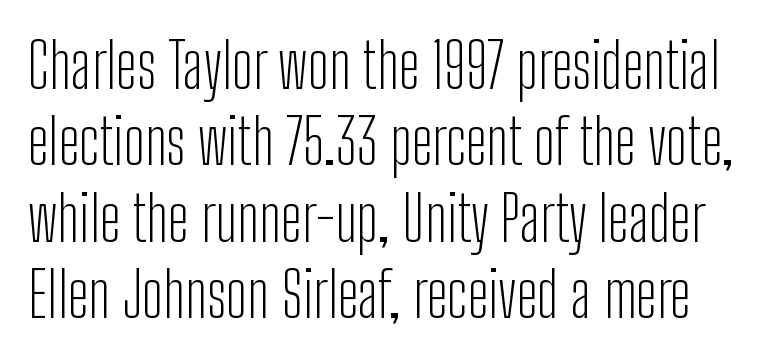
Q: Is the text bold? A: No.
Q: Is the text italic (slanted)? A: No, it is upright.
Q: Is the typeface a serif or a sans-serif typeface? A: Sans-serif.
Q: Is the text underlined? A: No.
Q: Is the spacing between letters normal or unusually wide? A: Normal.
Q: Width (condensed, normal, or wide)? A: Condensed.
Q: Stroke contrast? A: Low.
Q: x-height? A: Medium.
Q: Monospaced? A: No.
